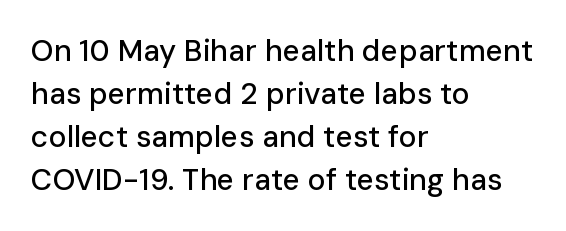
Q: Is the text italic (slanted)? A: No, it is upright.
Q: Is the typeface a serif or a sans-serif typeface? A: Sans-serif.
Q: Is the text underlined? A: No.
Q: How is the paragraph aligned? A: Left-aligned.
Q: Is the spacing between letters normal or unusually wide? A: Normal.
Q: Is the spacing between lines tight, normal or loose? A: Normal.
Q: Width (condensed, normal, or wide)? A: Normal.
Q: Stroke contrast? A: Low.
Q: x-height? A: Medium.
Q: Monospaced? A: No.
